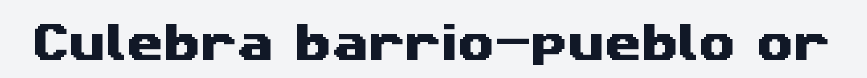
Each letter keeps its own natural width here, so spacing adapts to shape. The space directly below the letters is spotless. Typographically, this falls in the sans-serif category. The gaps between neighbouring characters are ordinary and unremarkable.
